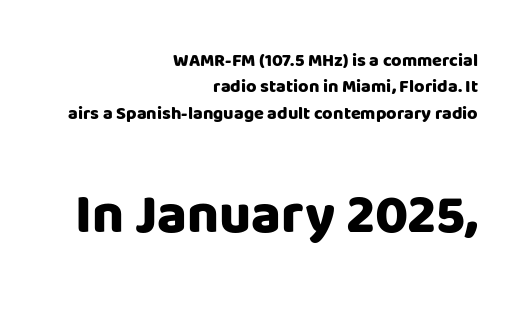
Q: Is the text bold? A: Yes.
Q: Is the text italic (slanted)? A: No, it is upright.
Q: Is the typeface a serif or a sans-serif typeface? A: Sans-serif.
Q: Is the text underlined? A: No.
Q: How is the paragraph aligned? A: Right-aligned.
Q: Is the spacing between letters normal or unusually wide? A: Normal.
Q: Is the spacing between lines tight, normal or loose? A: Normal.
Q: Which block of text is set in a larger size, the first (top) or the second (bottom)? A: The second (bottom) one.
Q: Width (condensed, normal, or wide)? A: Normal.
Q: Stroke contrast? A: Low.
Q: x-height? A: Large.
Q: Monospaced? A: No.
